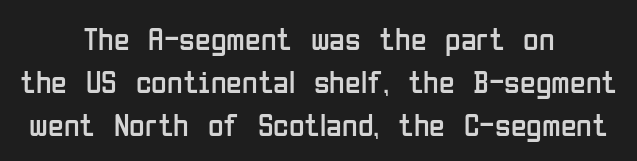
{"serif": "no", "italic": "no", "bold": "no", "weight": "regular", "width": "condensed", "stroke_contrast": "low", "x_height": "medium", "monospaced": "no", "underline": "no", "align": "center", "line_spacing": "normal", "line_spacing_ratio": 1.34, "letter_spacing": "normal", "letter_spacing_em": 0.0, "glyph_px": 32}
